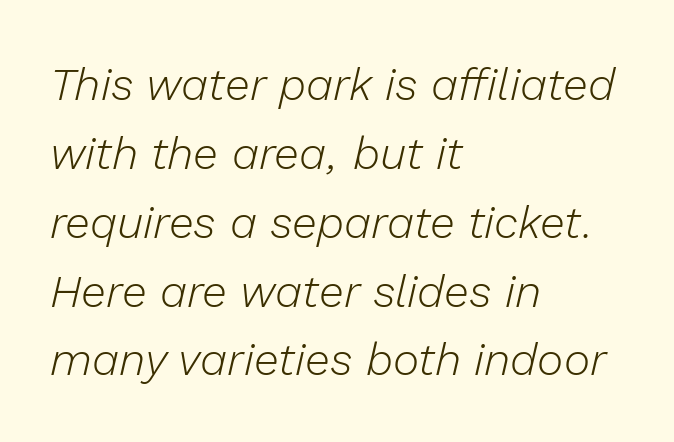
Tracking value appears to be zero — textbook default spacing. These lines are set flush left with a ragged right edge. Quick note: interline space is typical. Honestly, there is no underline to notice here at all.
